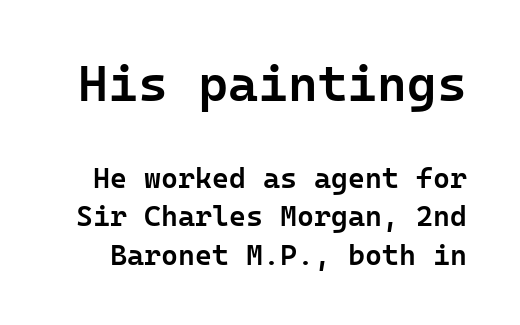
{"serif": "no", "italic": "no", "bold": "semi", "weight": "semibold", "width": "normal", "stroke_contrast": "low", "x_height": "medium", "underline": "no", "line_spacing": "normal", "line_spacing_ratio": 1.32, "letter_spacing": "normal", "letter_spacing_em": 0.0, "larger_block": "first", "size_ratio": 1.76, "glyph_px": 51}
